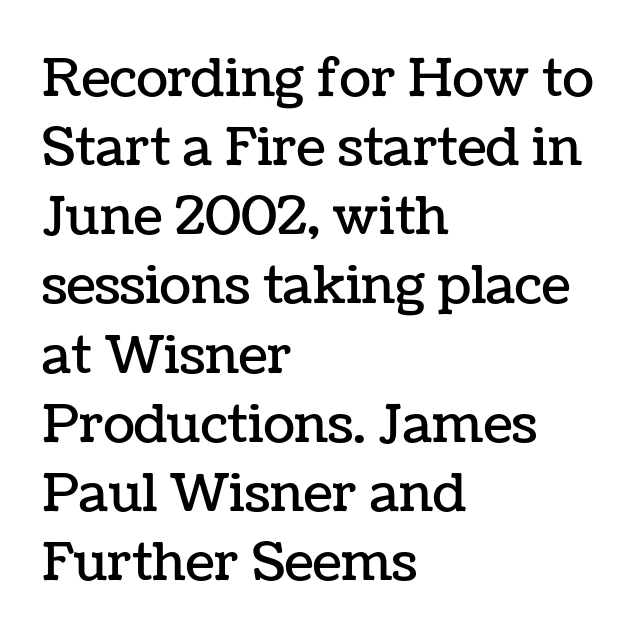
{"italic": "no", "width": "normal", "stroke_contrast": "low", "x_height": "medium", "monospaced": "no", "underline": "no", "align": "left", "line_spacing": "normal", "line_spacing_ratio": 1.33, "letter_spacing": "normal", "letter_spacing_em": 0.0, "glyph_px": 52}
